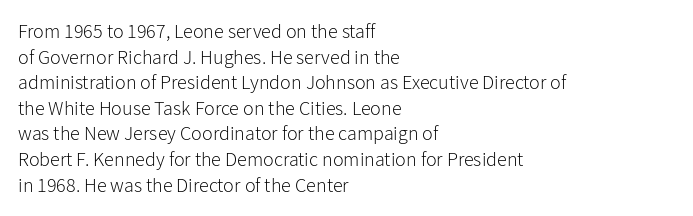
The weight would be labelled regular, book, light, or lighter still. Tall strokes in this sample are plumb rather than angled. These lines stack with their left ends in a neat column. Unmarked baselines from the first word to the last. Regular leading. A typesetter would call this zero additional tracking.
